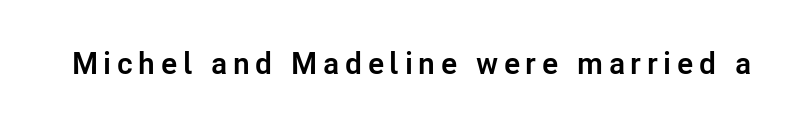
The rendering uses a bold face; every stroke is thick and dark. Varying glyph widths throughout — classic text-font behaviour. The designer went with a sans here, leaving each stem footless. The lettering stays uniformly vertical, giving the passage a roman look.
